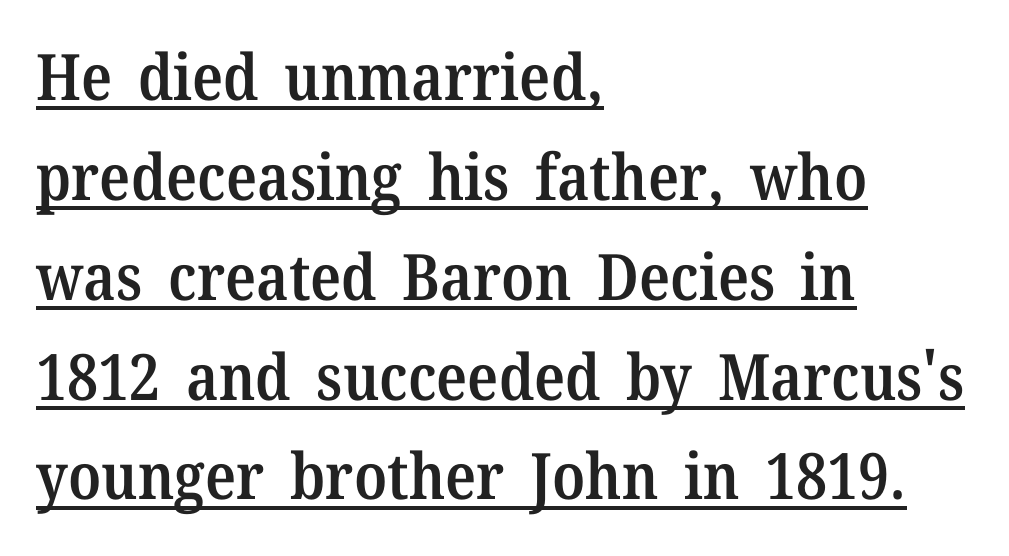
{"serif": "yes", "italic": "no", "bold": "semi", "weight": "semibold", "width": "normal", "stroke_contrast": "medium", "x_height": "medium", "monospaced": "no", "underline": "yes", "align": "left", "line_spacing": "normal", "line_spacing_ratio": 1.56, "letter_spacing": "normal", "letter_spacing_em": 0.0, "glyph_px": 64}
